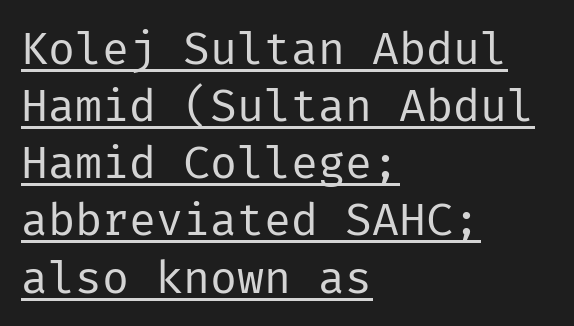
The image shows 45 px regular-weight sans-serif type, upright; set left-aligned, normal line spacing (1.27x), normal letter spacing, underlined; low stroke contrast and a medium x-height.
